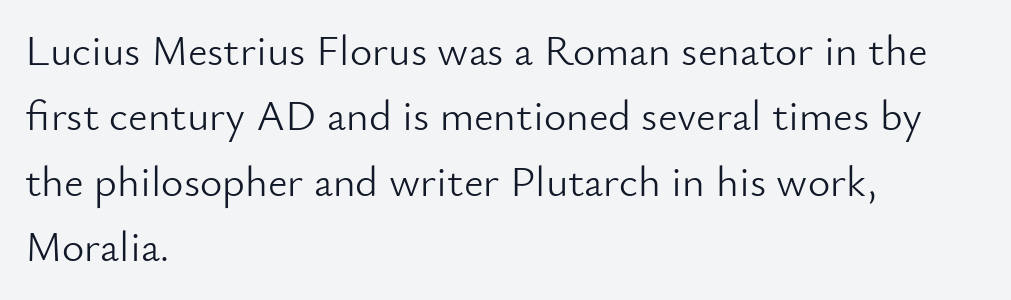
Rows of type keep a routine distance in the vertical direction. The space directly below the letters is spotless. Proportional: the letters do not fall into vertical columns. The typeface chosen for these lines omits serifs.
